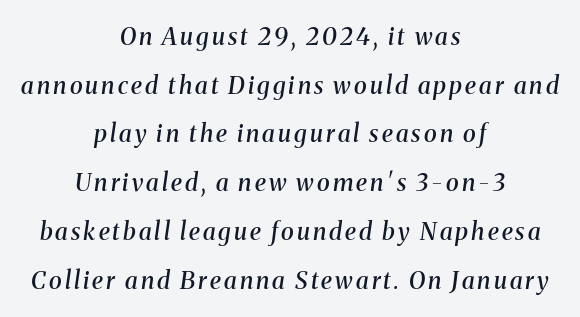
Q: Is the text bold? A: Semi-bold.
Q: Is the text italic (slanted)? A: Yes, it leans right by about 8 degrees.
Q: Is the text underlined? A: No.
Q: How is the paragraph aligned? A: Centered.
Q: Is the spacing between lines tight, normal or loose? A: Loose.
